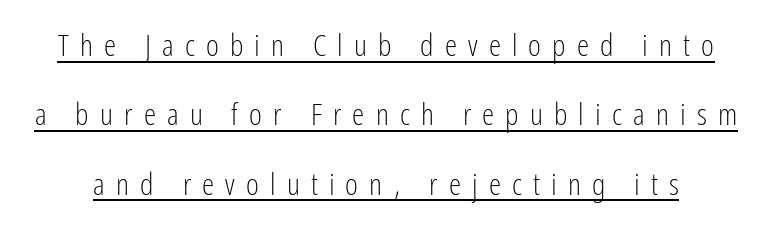
Q: Is the text bold? A: No.
Q: Is the text italic (slanted)? A: No, it is upright.
Q: Is the typeface a serif or a sans-serif typeface? A: Sans-serif.
Q: Is the text underlined? A: Yes.
Q: Is the spacing between letters normal or unusually wide? A: Unusually wide.
Q: Is the spacing between lines tight, normal or loose? A: Loose.
Q: Width (condensed, normal, or wide)? A: Condensed.
Q: Stroke contrast? A: Low.
Q: x-height? A: Medium.
Q: Monospaced? A: No.
